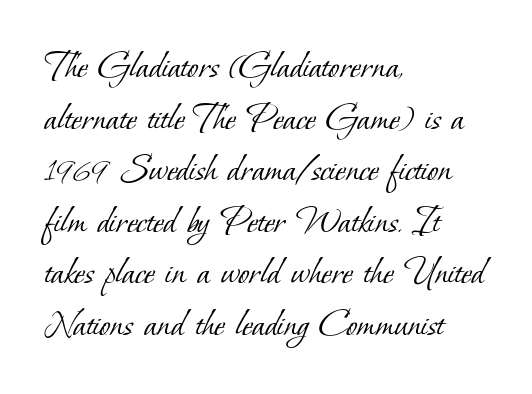
Q: Is the text bold? A: No.
Q: Is the typeface a serif or a sans-serif typeface? A: Serif.
Q: Is the text underlined? A: No.
Q: How is the paragraph aligned? A: Left-aligned.
Q: Is the spacing between letters normal or unusually wide? A: Normal.
Q: Is the spacing between lines tight, normal or loose? A: Normal.
Q: Width (condensed, normal, or wide)? A: Normal.
Q: Stroke contrast? A: Low.
Q: x-height? A: Small.
Q: Monospaced? A: No.
